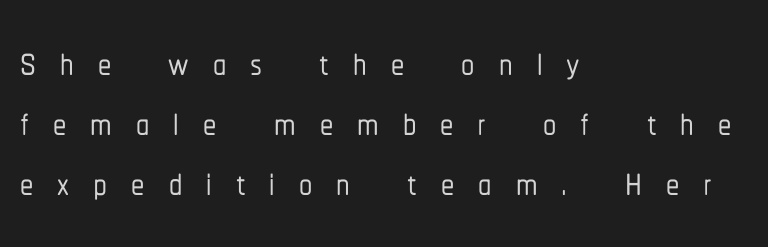
{"serif": "no", "italic": "no", "width": "condensed", "stroke_contrast": "low", "x_height": "medium", "monospaced": "no", "underline": "no", "align": "left", "line_spacing": "tight", "line_spacing_ratio": 1.13, "letter_spacing": "wide", "letter_spacing_em": 0.45, "glyph_px": 53}
